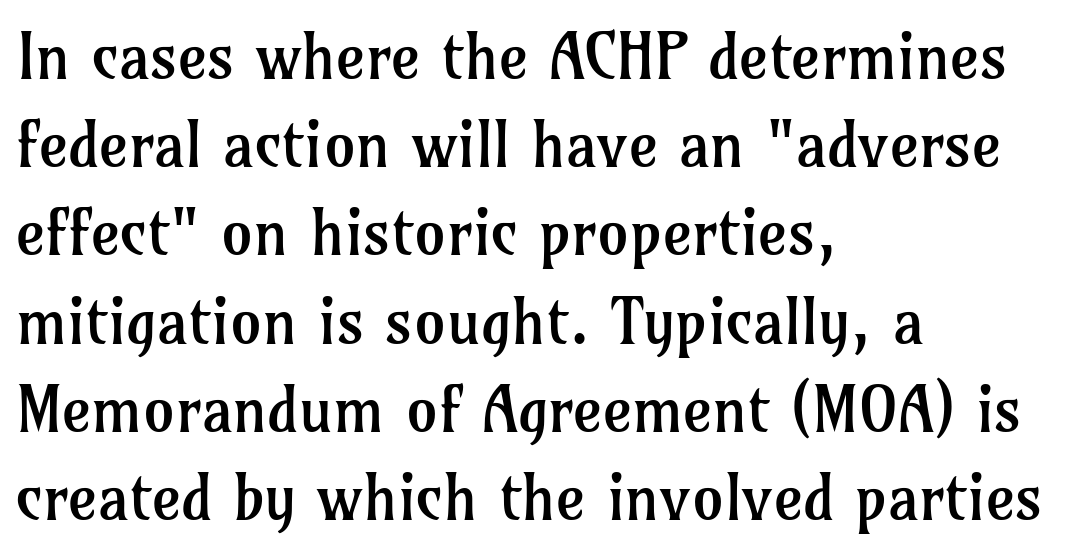
The image shows 63 px regular-weight serif type, upright; set left-aligned, normal line spacing (1.4x), normal letter spacing, not underlined; low stroke contrast and a medium x-height.
